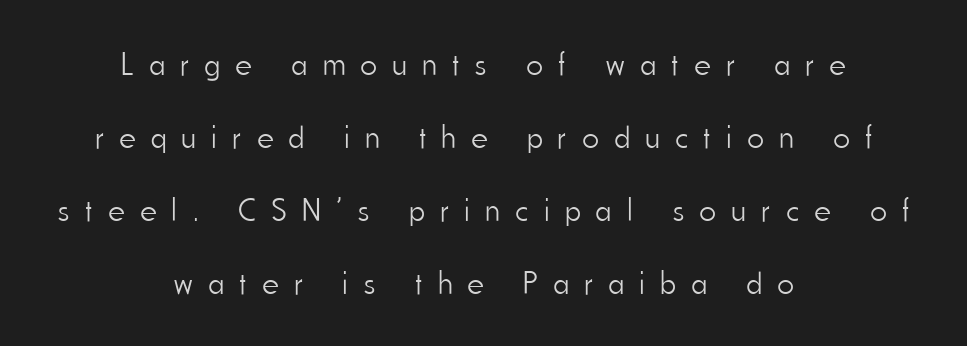
The image shows 32 px light, condensed sans-serif type, upright; set centered, loose line spacing (2.28x), unusually wide letter spacing (+0.49 em), not underlined; low stroke contrast and a small x-height.
